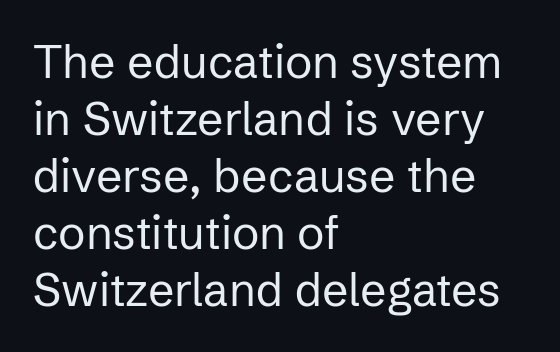
On a weight scale, this lands at 450 or below. Ascenders rise straight up at ninety degrees. Caption: multi-line text, flush left, ragged right. Here the designer chose a conventional face with non-uniform glyph widths. The characters display no serif detailing; their extremities are plain.
